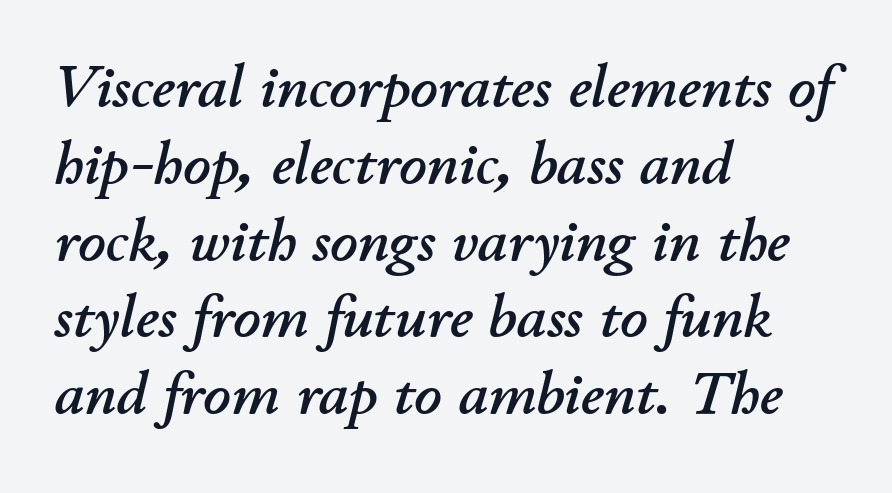
Q: Is the text italic (slanted)? A: Yes, it leans right by about 11 degrees.
Q: Is the text underlined? A: No.
Q: How is the paragraph aligned? A: Left-aligned.
Q: Is the spacing between letters normal or unusually wide? A: Normal.
Q: Is the spacing between lines tight, normal or loose? A: Normal.
Q: Width (condensed, normal, or wide)? A: Normal.
Q: Stroke contrast? A: Low.
Q: x-height? A: Small.
Q: Monospaced? A: No.
